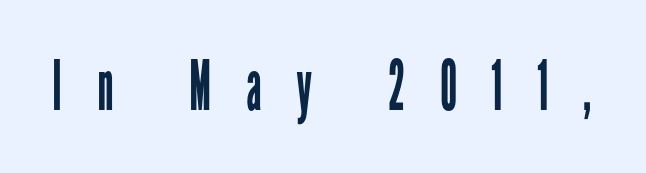
{"serif": "no", "italic": "no", "bold": "no", "weight": "regular", "width": "condensed", "stroke_contrast": "low", "x_height": "medium", "monospaced": "no", "underline": "no", "letter_spacing": "wide", "letter_spacing_em": 0.49, "glyph_px": 70}
